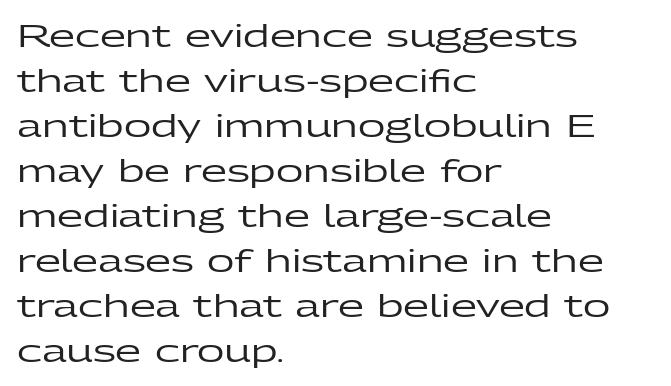
The image shows 30 px wide sans-serif type, upright; set left-aligned, normal line spacing (1.5x), normal letter spacing, not underlined; low stroke contrast and a medium x-height.
